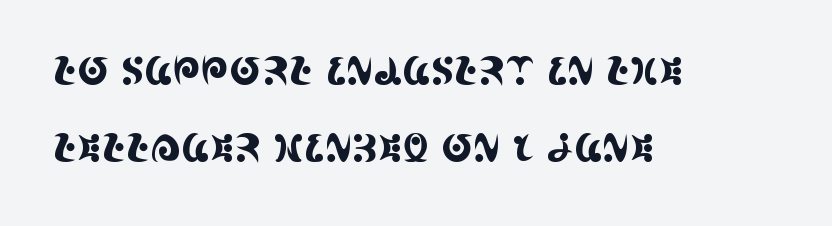
{"serif": "yes", "italic": "no", "width": "condensed", "x_height": "large", "monospaced": "no", "underline": "no", "align": "left", "line_spacing": "loose", "line_spacing_ratio": 2.02, "letter_spacing": "normal", "letter_spacing_em": 0.0, "glyph_px": 38}
